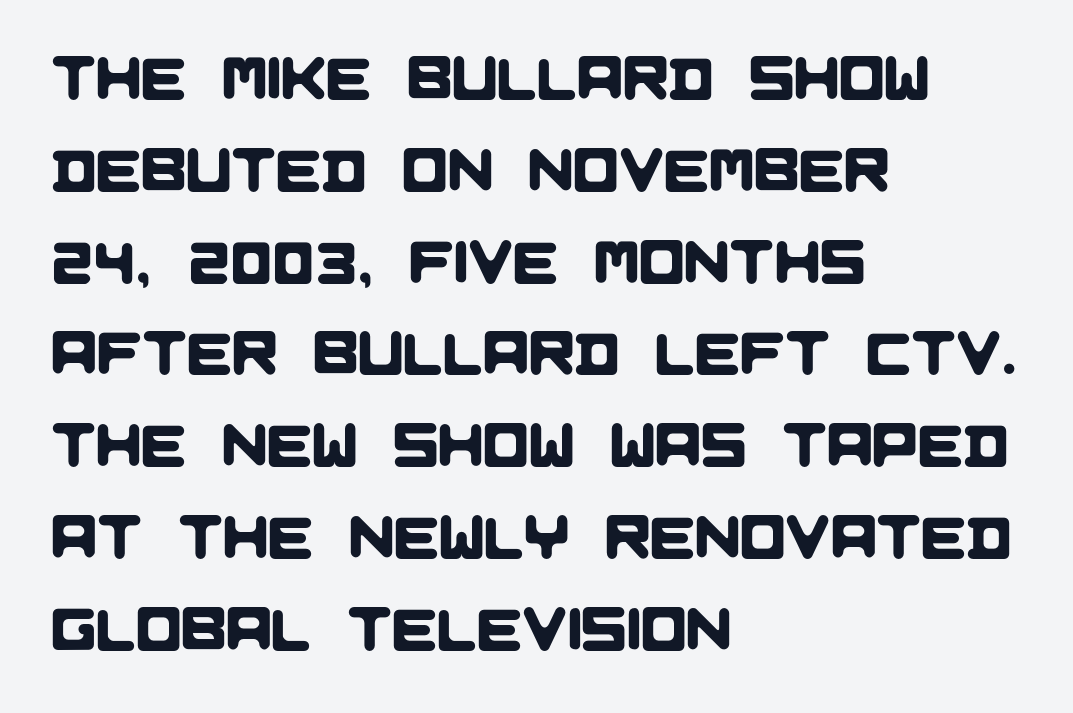
The image shows 60 px sans-serif type; set left-aligned, normal line spacing (1.53x), normal letter spacing, not underlined; low stroke contrast and a large x-height.
